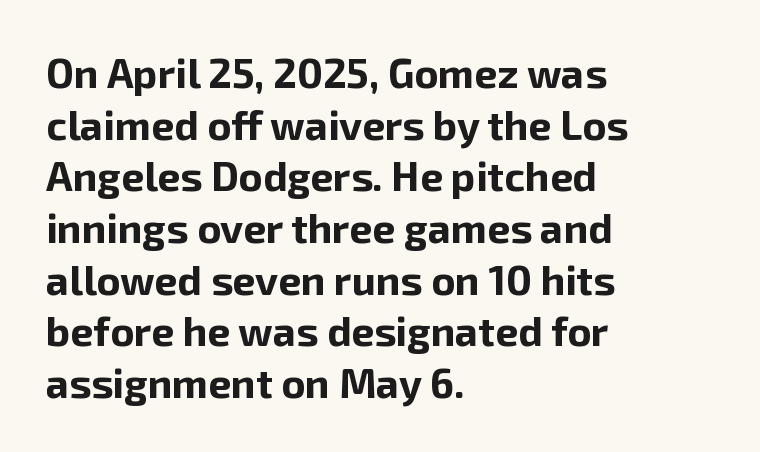
In terms of posture, this sample is upright. Plain, unruled lines of type. Nope, no serifs anywhere on these letters. Where is the straight margin? On the left. The face used here is proportionally spaced, like ordinary book or web type. Standard letterfit; no display-style spreading of the glyphs.
